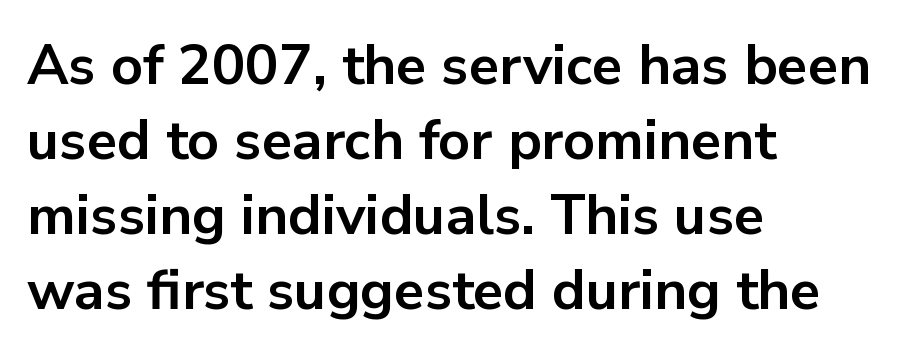
If you measured baseline to baseline, you'd find a middling distance. Standard letterfit; no display-style spreading of the glyphs. Beneath every word, the page is bare. Note: no serifs on the glyphs.
